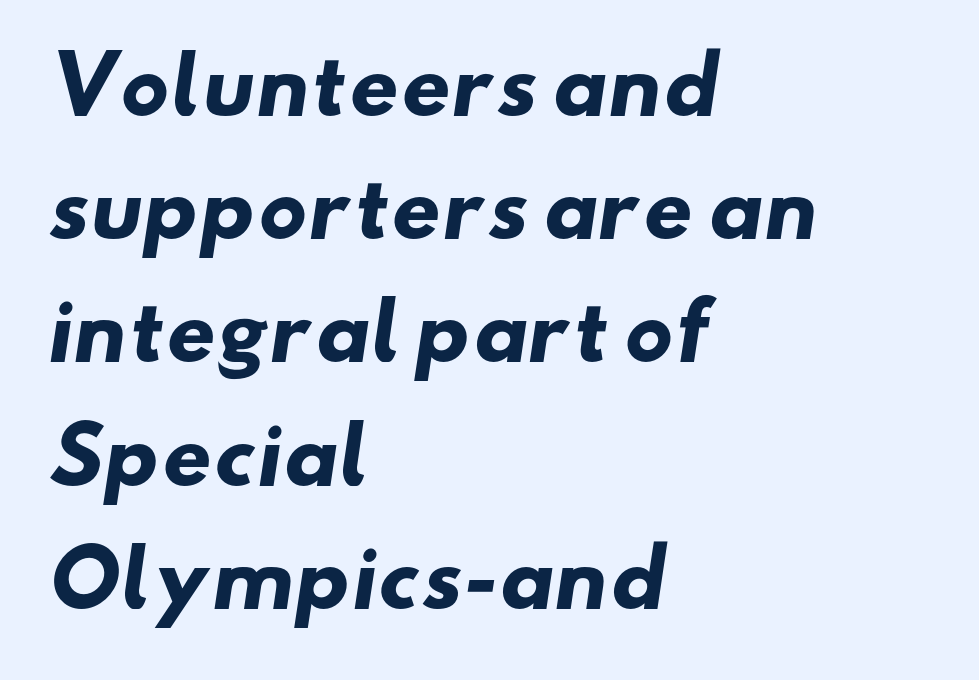
Q: Is the text bold? A: Yes.
Q: Is the typeface a serif or a sans-serif typeface? A: Sans-serif.
Q: Is the text underlined? A: No.
Q: How is the paragraph aligned? A: Left-aligned.
Q: Is the spacing between letters normal or unusually wide? A: Normal.
Q: Is the spacing between lines tight, normal or loose? A: Normal.
Q: Width (condensed, normal, or wide)? A: Wide.
Q: Stroke contrast? A: Low.
Q: x-height? A: Small.
Q: Monospaced? A: No.
